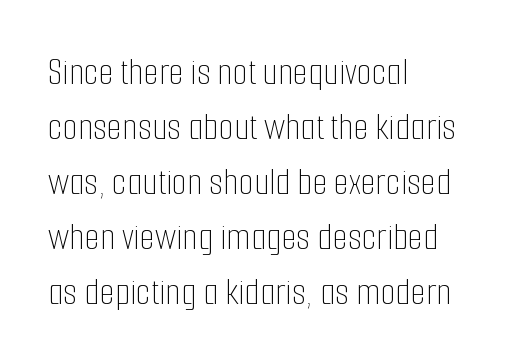
The rendering keeps characters at their native spacing. Notice how descenders clear the ascenders below comfortably — that's standard leading. Do the letters lean? They stand straight. Heft: none added — not bold. Caption: multi-line text, flush left, ragged right.
